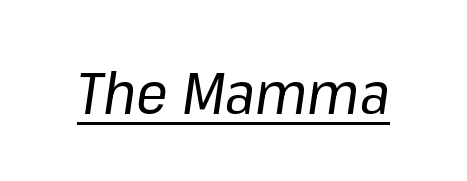
The image shows 59 px regular-weight type, italic (leaning right); set normal letter spacing, underlined; low stroke contrast and a medium x-height.
